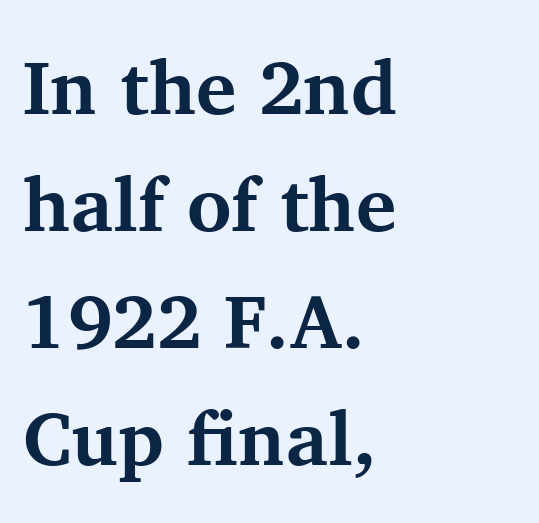
{"serif": "yes", "italic": "no", "bold": "yes", "weight": "bold", "width": "normal", "stroke_contrast": "medium", "x_height": "medium", "monospaced": "no", "underline": "no", "align": "left", "line_spacing": "normal", "line_spacing_ratio": 1.54, "letter_spacing": "normal", "letter_spacing_em": 0.0, "glyph_px": 76}
